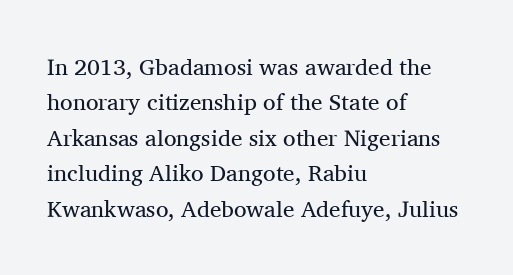
The image shows 23 px text type, upright; set left-aligned, normal line spacing (1.54x), normal letter spacing, not underlined.
